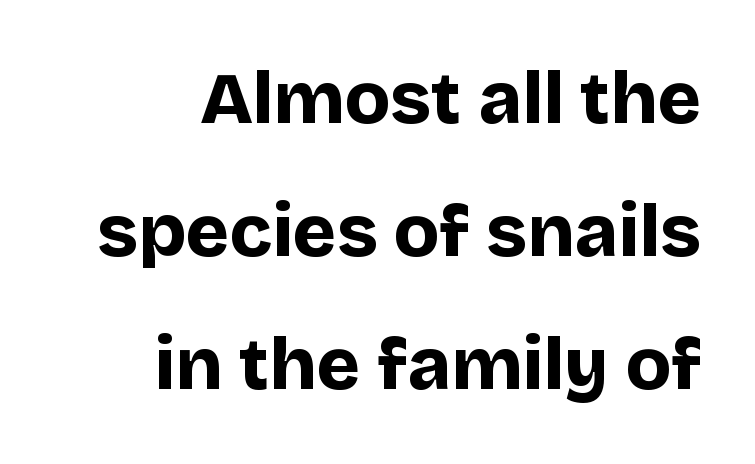
The image shows 74 px bold sans-serif type, upright; set right-aligned, line spacing 1.8x, normal letter spacing, not underlined; low stroke contrast and a large x-height.
